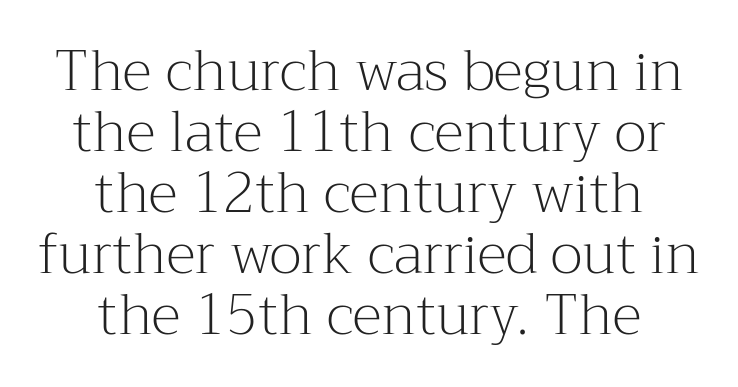
The image shows 56 px light serif type, upright; set centered, tight line spacing (1.09x), normal letter spacing, not underlined; medium stroke contrast and a medium x-height.
